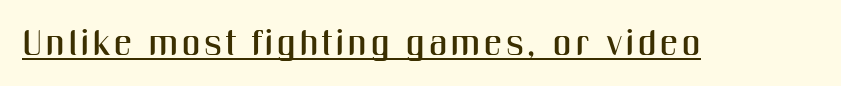
Q: Is the text italic (slanted)? A: No, it is upright.
Q: Is the typeface a serif or a sans-serif typeface? A: Sans-serif.
Q: Is the text underlined? A: Yes.
Q: Width (condensed, normal, or wide)? A: Condensed.
Q: Stroke contrast? A: Medium.
Q: x-height? A: Medium.
Q: Monospaced? A: No.
